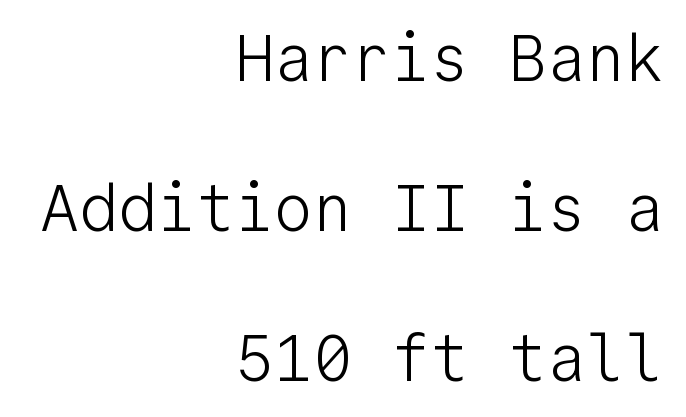
Q: Is the text bold? A: No.
Q: Is the text italic (slanted)? A: No, it is upright.
Q: Is the typeface a serif or a sans-serif typeface? A: Sans-serif.
Q: Is the text underlined? A: No.
Q: How is the paragraph aligned? A: Right-aligned.
Q: Is the spacing between letters normal or unusually wide? A: Normal.
Q: Is the spacing between lines tight, normal or loose? A: Loose.
Q: Width (condensed, normal, or wide)? A: Normal.
Q: Stroke contrast? A: Low.
Q: x-height? A: Medium.
Q: Monospaced? A: Yes.
